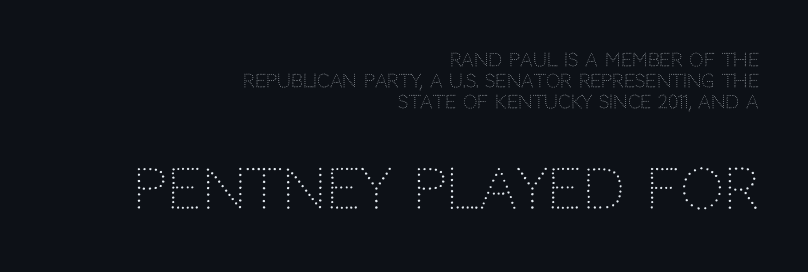
The image shows 55 px light sans-serif type, upright; set right-aligned, line spacing 1.17x, normal letter spacing, not underlined; the second (bottom) block is 3.06x larger; low stroke contrast and a large x-height.
